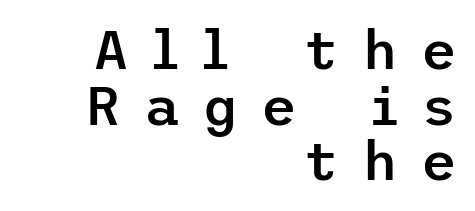
{"serif": "no", "italic": "no", "bold": "semi", "weight": "semibold", "width": "normal", "stroke_contrast": "low", "x_height": "medium", "underline": "no", "align": "right", "line_spacing": "tight", "line_spacing_ratio": 1.01, "letter_spacing": "wide", "letter_spacing_em": 0.42, "glyph_px": 55}
